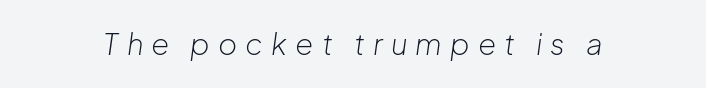
{"italic": "yes", "lean": "right", "slant_degrees": 8, "bold": "no", "weight": "light", "width": "normal", "stroke_contrast": "low", "x_height": "medium", "monospaced": "no", "underline": "no", "letter_spacing": "wide", "letter_spacing_em": 0.28, "glyph_px": 29}
